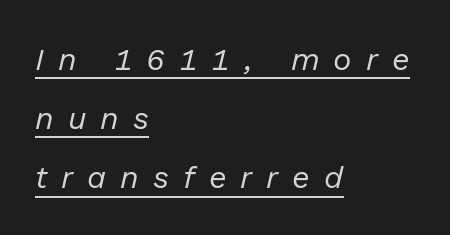
The letters advance in unequal steps, a hallmark of proportional type. Compared with typical body copy, the letter spacing here is much looser. This rendering uses left alignment, leaving the right contour irregular. An italicized treatment has been applied to the whole sample. These characters rest on top of a visible drawn line. The face looks like a standard text weight, possibly lighter.
